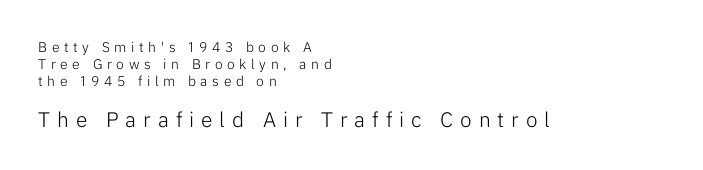
{"italic": "no", "bold": "no", "underline": "no", "align": "left", "line_spacing_ratio": 1.21, "letter_spacing": "wide", "letter_spacing_em": 0.33, "larger_block": "second", "size_ratio": 1.5, "glyph_px": 21}
